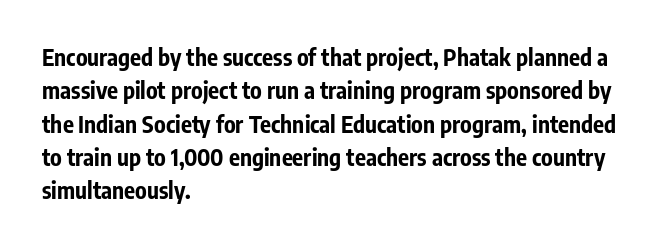
Q: Is the text bold? A: Yes.
Q: Is the text italic (slanted)? A: No, it is upright.
Q: Is the text underlined? A: No.
Q: How is the paragraph aligned? A: Left-aligned.
Q: Is the spacing between letters normal or unusually wide? A: Normal.
Q: Is the spacing between lines tight, normal or loose? A: Normal.
